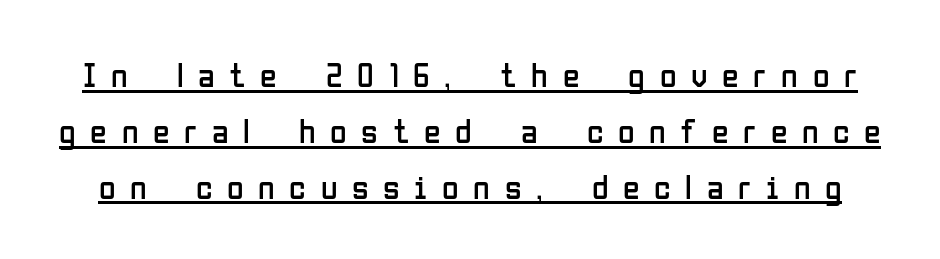
The image shows 34 px regular-weight, condensed sans-serif type, upright; set normal line spacing (1.64x), unusually wide letter spacing (+0.43 em), underlined; low stroke contrast and a medium x-height.
